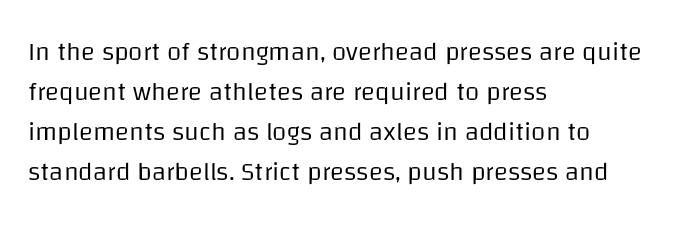
{"italic": "no", "bold": "no", "underline": "no", "align": "left", "line_spacing": "normal", "line_spacing_ratio": 1.54, "letter_spacing": "normal", "letter_spacing_em": 0.0, "glyph_px": 26}
